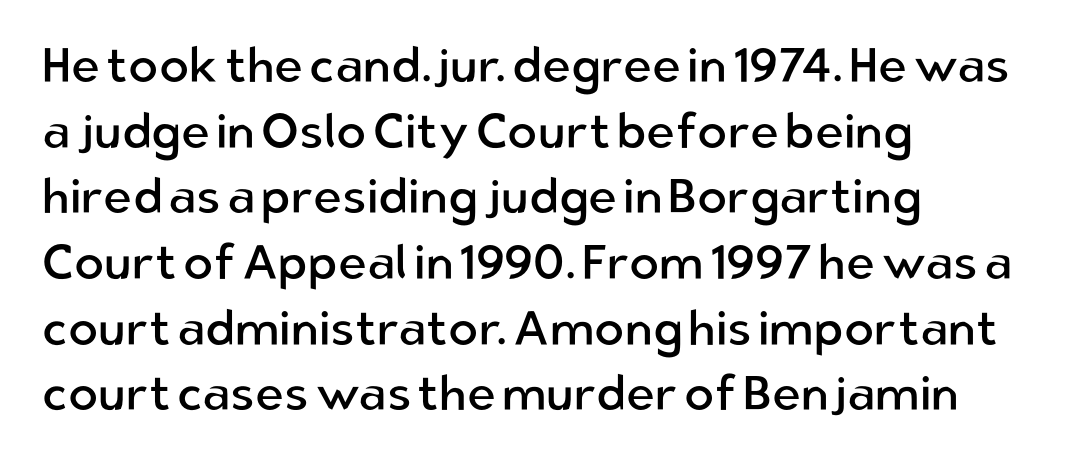
Q: Is the text bold? A: No.
Q: Is the text italic (slanted)? A: No, it is upright.
Q: Is the typeface a serif or a sans-serif typeface? A: Sans-serif.
Q: Is the text underlined? A: No.
Q: How is the paragraph aligned? A: Left-aligned.
Q: Is the spacing between letters normal or unusually wide? A: Normal.
Q: Is the spacing between lines tight, normal or loose? A: Normal.
Q: Width (condensed, normal, or wide)? A: Normal.
Q: Stroke contrast? A: Low.
Q: x-height? A: Medium.
Q: Monospaced? A: No.
